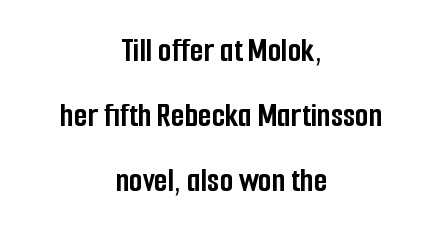
{"serif": "no", "italic": "no", "bold": "yes", "weight": "semibold", "width": "condensed", "stroke_contrast": "low", "x_height": "medium", "monospaced": "no", "underline": "no", "align": "center", "line_spacing_ratio": 1.86, "letter_spacing": "normal", "letter_spacing_em": 0.0, "glyph_px": 35}
